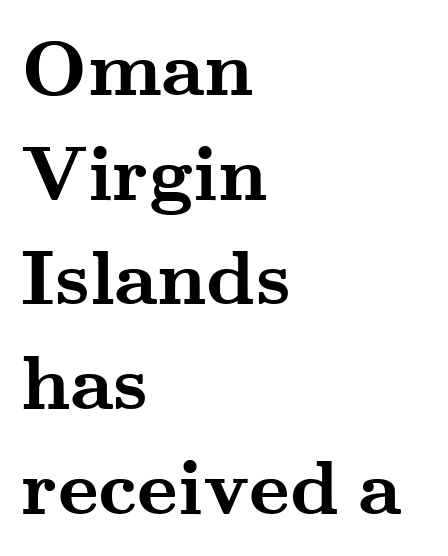
Old-style or modern, the face here clearly has serifs. Designer's note — italics off, roman on. The line texture is even and compact thanks to regular tracking. A typesetter would call this proportional, since set widths differ per character.
